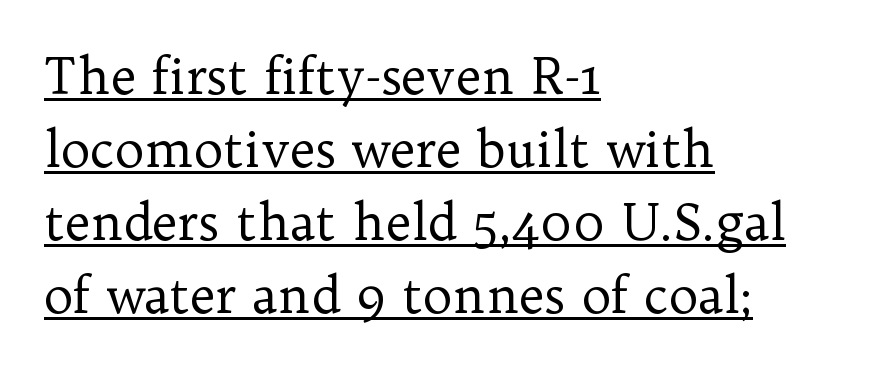
Q: Is the text bold? A: No.
Q: Is the text italic (slanted)? A: No, it is upright.
Q: Is the typeface a serif or a sans-serif typeface? A: Serif.
Q: Is the text underlined? A: Yes.
Q: How is the paragraph aligned? A: Left-aligned.
Q: Is the spacing between letters normal or unusually wide? A: Normal.
Q: Is the spacing between lines tight, normal or loose? A: Normal.
Q: Width (condensed, normal, or wide)? A: Normal.
Q: Stroke contrast? A: Low.
Q: x-height? A: Medium.
Q: Monospaced? A: No.
